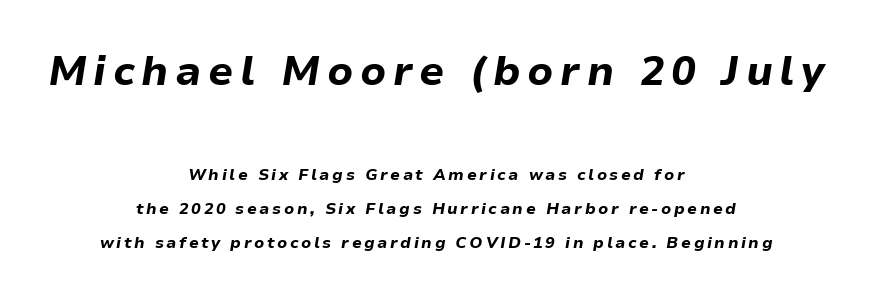
Q: Is the text bold? A: Yes.
Q: Is the text italic (slanted)? A: Yes, it leans right by about 9 degrees.
Q: Is the text underlined? A: No.
Q: How is the paragraph aligned? A: Centered.
Q: Is the spacing between lines tight, normal or loose? A: Loose.
Q: Which block of text is set in a larger size, the first (top) or the second (bottom)? A: The first (top) one.
Q: Width (condensed, normal, or wide)? A: Normal.
Q: Stroke contrast? A: Low.
Q: x-height? A: Medium.
Q: Monospaced? A: No.
